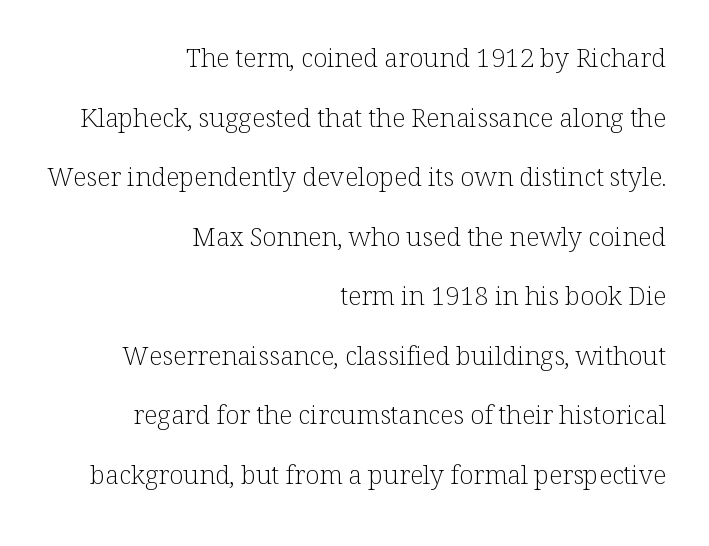
{"italic": "no", "bold": "no", "underline": "no", "align": "right", "line_spacing": "loose", "line_spacing_ratio": 2.29, "letter_spacing": "normal", "letter_spacing_em": 0.0, "glyph_px": 26}
